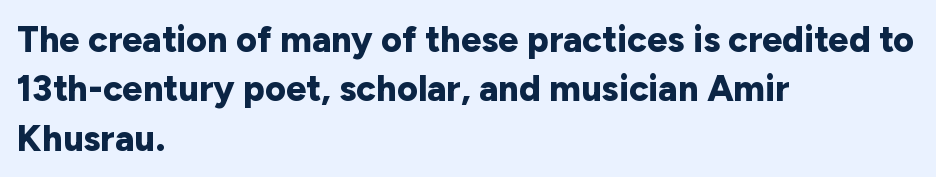
Q: Is the text bold? A: Yes.
Q: Is the text italic (slanted)? A: No, it is upright.
Q: Is the typeface a serif or a sans-serif typeface? A: Sans-serif.
Q: Is the text underlined? A: No.
Q: How is the paragraph aligned? A: Left-aligned.
Q: Is the spacing between letters normal or unusually wide? A: Normal.
Q: Is the spacing between lines tight, normal or loose? A: Normal.
Q: Width (condensed, normal, or wide)? A: Normal.
Q: Stroke contrast? A: Low.
Q: x-height? A: Medium.
Q: Monospaced? A: No.
